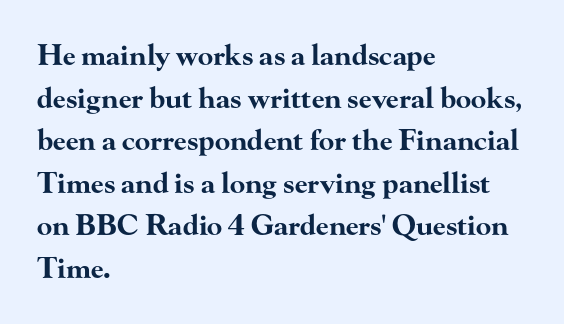
One glance says typical: line gaps are just what's usual. Summary of weight: heavy, a full bold. Nobody touched the tracking dial on this one. A clean baseline with only descenders dipping below it. The ragged edge is on the right, which tells us the setting is flush left. Spacing verdict: proportional, widths tailored to each character.
